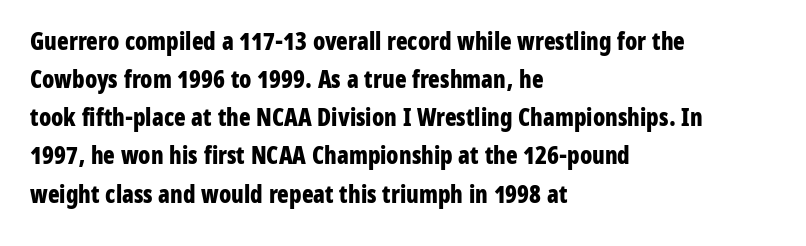
{"italic": "no", "bold": "yes", "underline": "no", "align": "left", "line_spacing": "normal", "line_spacing_ratio": 1.59, "letter_spacing": "normal", "letter_spacing_em": 0.0, "glyph_px": 24}
